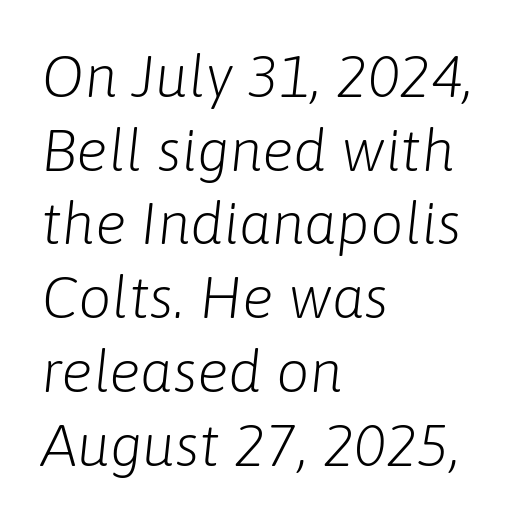
Tracking value appears to be zero — textbook default spacing. Each stroke keeps to a modest, everyday thickness or less. The vertical gap from one line to the next is medium. Letters rest on an invisible, unmarked baseline. Is this a fixed-width face? No — the glyphs have proportional, varying widths. Slanted lettering throughout.
